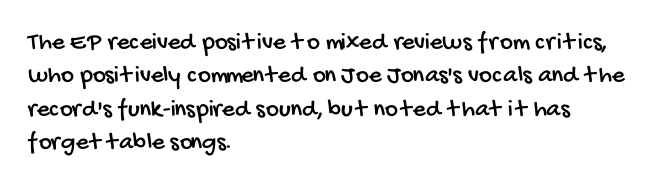
The image shows 25 px text type; set left-aligned, normal line spacing (1.34x), normal letter spacing, not underlined.
